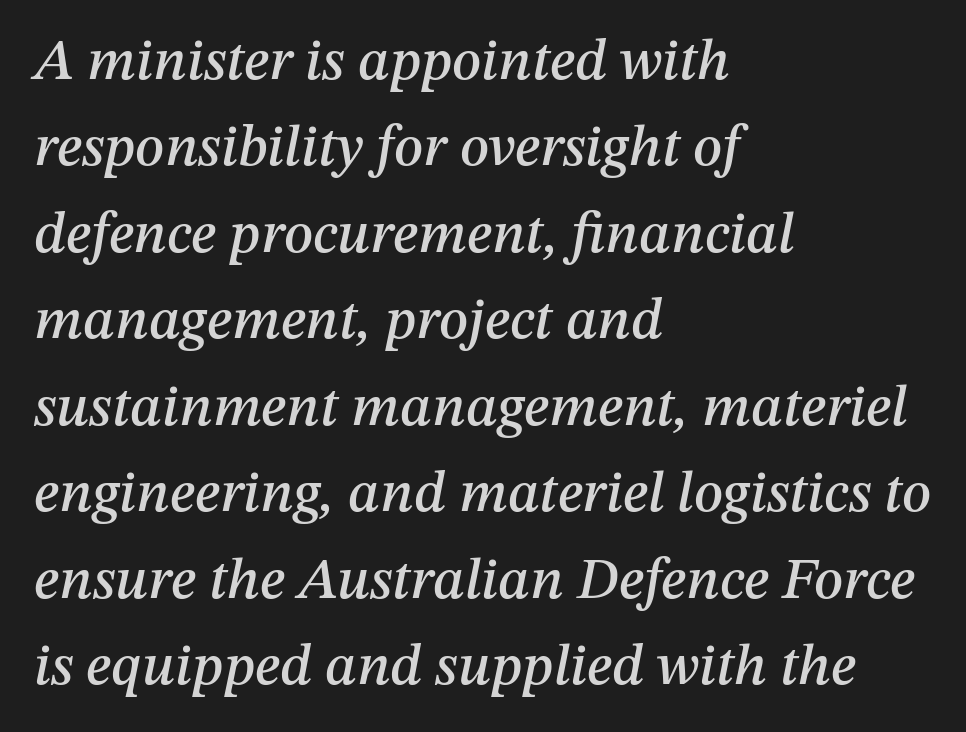
Think of a printed novel: that variable character pitch is what you see here. The rendering uses a moderate line-height, typical for paragraphs. The gap between lines stays unmarked. The horizontal fit of the characters is conventional and even.
